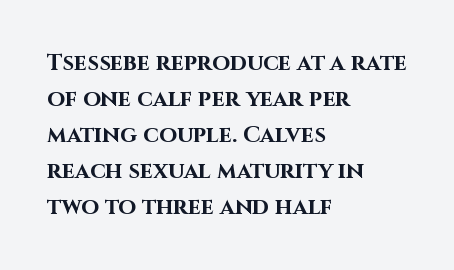
Q: Is the text bold? A: Yes.
Q: Is the text italic (slanted)? A: No, it is upright.
Q: Is the text underlined? A: No.
Q: How is the paragraph aligned? A: Left-aligned.
Q: Is the spacing between letters normal or unusually wide? A: Normal.
Q: Is the spacing between lines tight, normal or loose? A: Normal.
